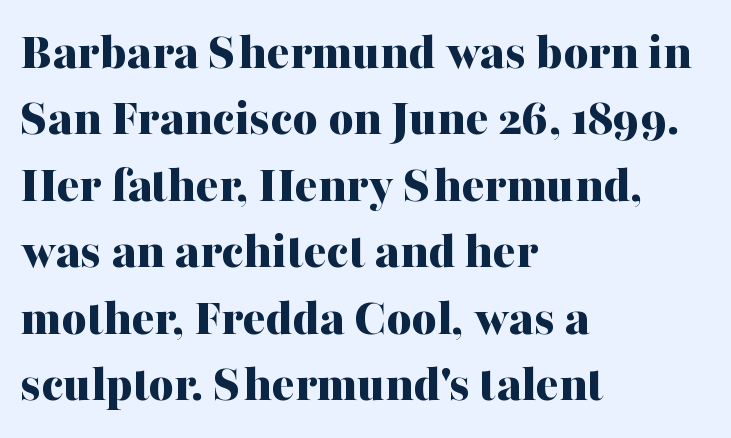
Q: Is the text bold? A: Yes.
Q: Is the text italic (slanted)? A: No, it is upright.
Q: Is the typeface a serif or a sans-serif typeface? A: Serif.
Q: Is the text underlined? A: No.
Q: How is the paragraph aligned? A: Left-aligned.
Q: Is the spacing between letters normal or unusually wide? A: Normal.
Q: Width (condensed, normal, or wide)? A: Normal.
Q: Stroke contrast? A: Medium.
Q: x-height? A: Medium.
Q: Monospaced? A: No.
